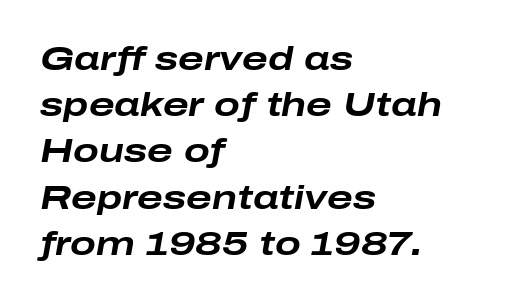
Compared with a centered layout, this one pins lines to the left instead. In terms of weight, the rendering is a true, heavy bold. Summary of vertical rhythm: regular, with standard interline spacing. The passage shown leans; its letterforms are oblique.
